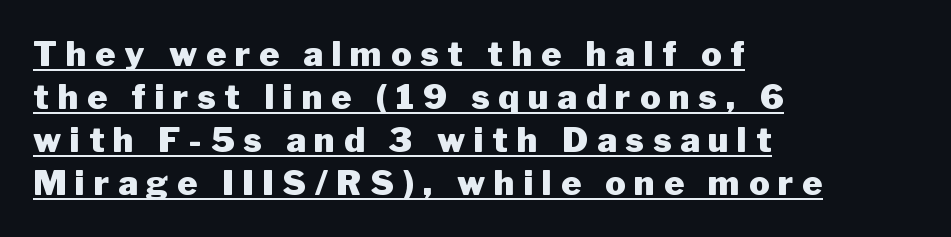
{"serif": "no", "italic": "no", "bold": "yes", "weight": "heavy", "width": "normal", "stroke_contrast": "low", "x_height": "medium", "monospaced": "no", "underline": "yes", "align": "left", "line_spacing": "normal", "line_spacing_ratio": 1.26, "letter_spacing": "wide", "letter_spacing_em": 0.26, "glyph_px": 34}
